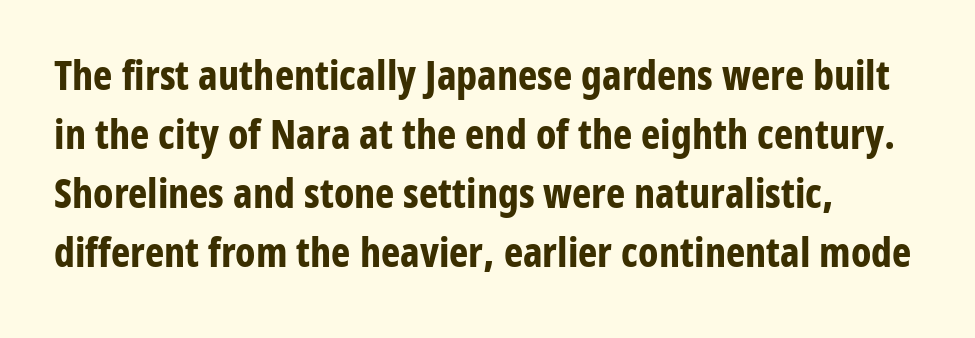
Q: Is the text bold? A: Yes.
Q: Is the text italic (slanted)? A: No, it is upright.
Q: Is the typeface a serif or a sans-serif typeface? A: Sans-serif.
Q: Is the text underlined? A: No.
Q: How is the paragraph aligned? A: Left-aligned.
Q: Is the spacing between letters normal or unusually wide? A: Normal.
Q: Is the spacing between lines tight, normal or loose? A: Normal.
Q: Width (condensed, normal, or wide)? A: Condensed.
Q: Stroke contrast? A: Low.
Q: x-height? A: Medium.
Q: Monospaced? A: No.
